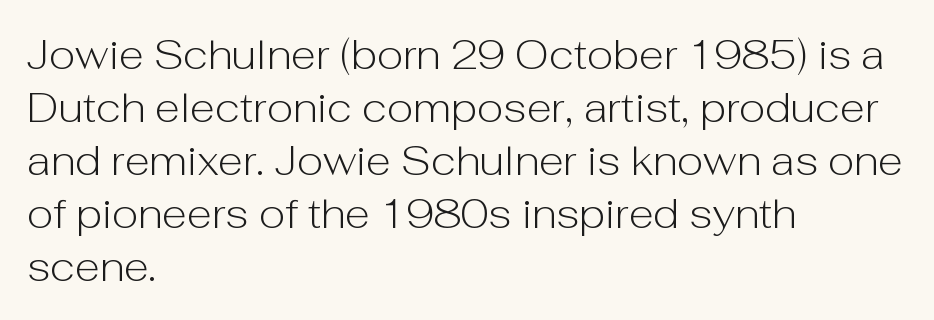
{"serif": "no", "italic": "no", "bold": "no", "weight": "light", "width": "normal", "stroke_contrast": "low", "x_height": "medium", "monospaced": "no", "underline": "no", "align": "left", "line_spacing": "normal", "line_spacing_ratio": 1.29, "letter_spacing": "normal", "letter_spacing_em": 0.0, "glyph_px": 41}
